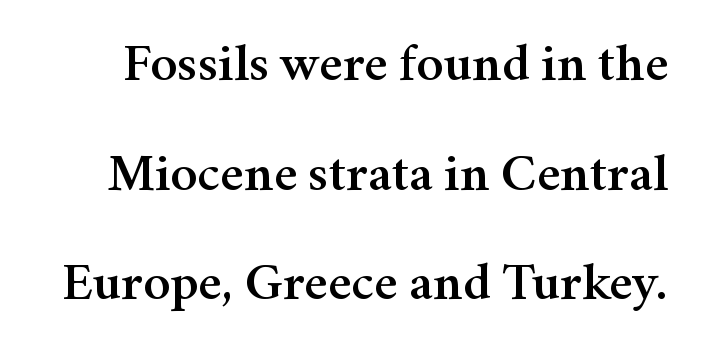
The image shows 54 px serif type, upright; set loose line spacing (2.03x), normal letter spacing, not underlined; medium stroke contrast and a medium x-height.
